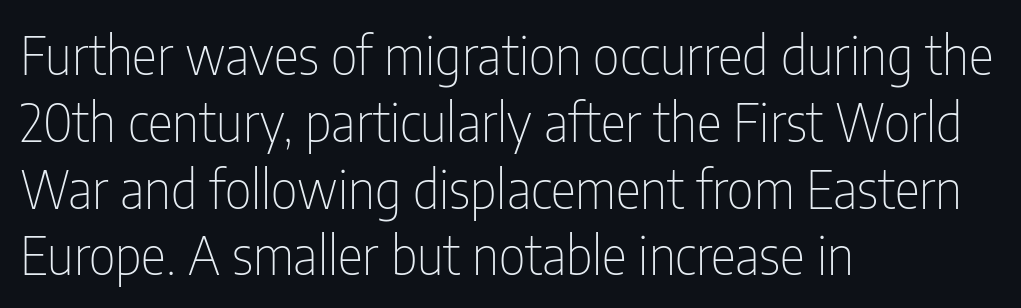
Q: Is the text bold? A: No.
Q: Is the text italic (slanted)? A: No, it is upright.
Q: Is the typeface a serif or a sans-serif typeface? A: Sans-serif.
Q: Is the text underlined? A: No.
Q: How is the paragraph aligned? A: Left-aligned.
Q: Is the spacing between letters normal or unusually wide? A: Normal.
Q: Is the spacing between lines tight, normal or loose? A: Normal.
Q: Width (condensed, normal, or wide)? A: Condensed.
Q: Stroke contrast? A: Low.
Q: x-height? A: Medium.
Q: Monospaced? A: No.
